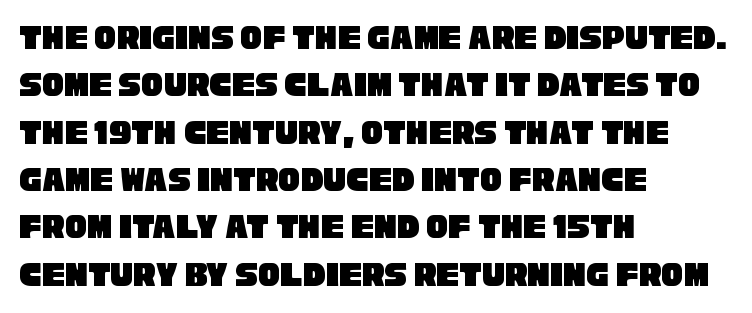
The image shows 37 px condensed sans-serif type; set left-aligned, normal line spacing (1.28x), normal letter spacing, not underlined; low stroke contrast and a large x-height.
